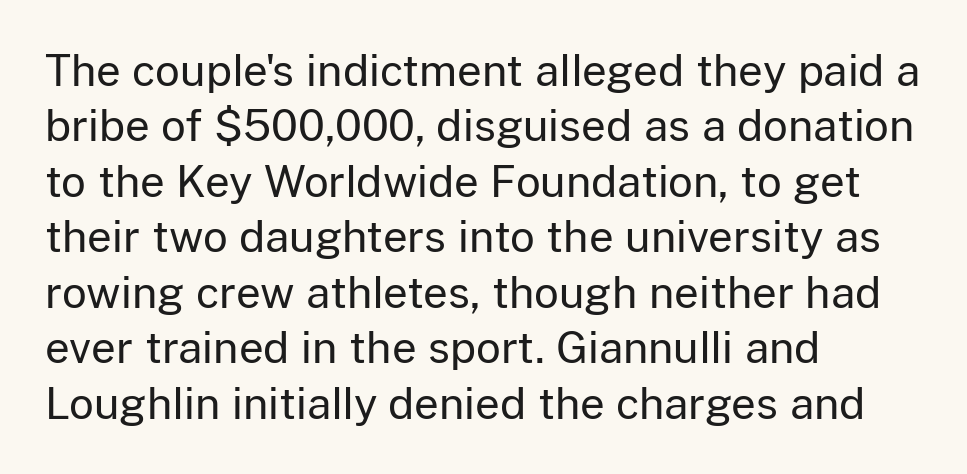
Q: Is the text bold? A: No.
Q: Is the text italic (slanted)? A: No, it is upright.
Q: Is the typeface a serif or a sans-serif typeface? A: Sans-serif.
Q: Is the text underlined? A: No.
Q: How is the paragraph aligned? A: Left-aligned.
Q: Is the spacing between letters normal or unusually wide? A: Normal.
Q: Is the spacing between lines tight, normal or loose? A: Normal.
Q: Width (condensed, normal, or wide)? A: Normal.
Q: Stroke contrast? A: Low.
Q: x-height? A: Medium.
Q: Monospaced? A: No.
